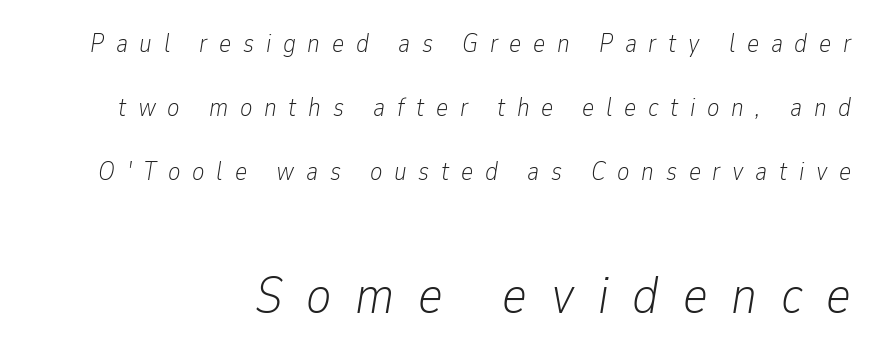
Someone cranked the tracking dial way up on this one. The cut favours lightness, reaching ordinary text weight at its darkest. The text carries the slant typical of an italic or oblique font. Proportional: the letters do not fall into vertical columns. Letters rest on an invisible, unmarked baseline.
